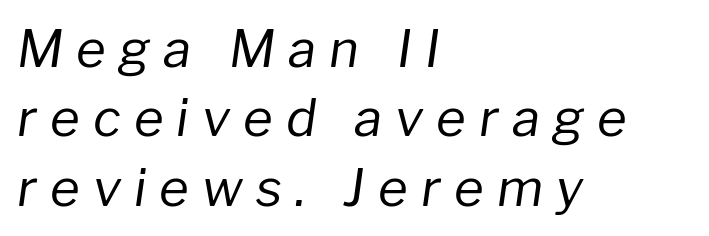
Think standard paragraph weight, or any step lighter than that. Is there much room between lines? A standard amount, neither cramped nor airy. The lines are quadded left. The whole block is typeset with a tilt.
